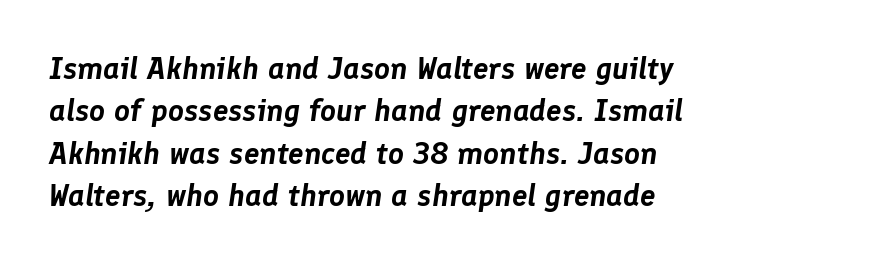
{"italic": "yes", "lean": "right", "slant_degrees": 8, "width": "normal", "stroke_contrast": "low", "x_height": "medium", "monospaced": "no", "underline": "no", "align": "left", "line_spacing": "normal", "line_spacing_ratio": 1.37, "letter_spacing": "normal", "letter_spacing_em": 0.0, "glyph_px": 31}
